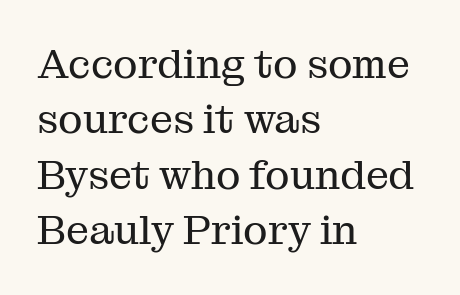
Q: Is the text bold? A: No.
Q: Is the text italic (slanted)? A: No, it is upright.
Q: Is the typeface a serif or a sans-serif typeface? A: Serif.
Q: Is the text underlined? A: No.
Q: How is the paragraph aligned? A: Left-aligned.
Q: Is the spacing between letters normal or unusually wide? A: Normal.
Q: Is the spacing between lines tight, normal or loose? A: Normal.
Q: Width (condensed, normal, or wide)? A: Normal.
Q: Stroke contrast? A: Medium.
Q: x-height? A: Medium.
Q: Monospaced? A: No.
